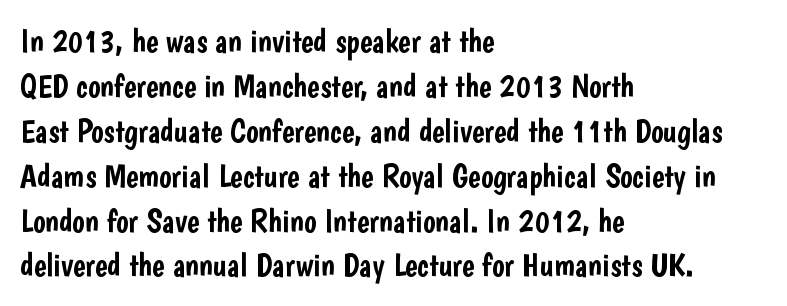
Q: Is the text italic (slanted)? A: No, it is upright.
Q: Is the typeface a serif or a sans-serif typeface? A: Sans-serif.
Q: Is the text underlined? A: No.
Q: How is the paragraph aligned? A: Left-aligned.
Q: Is the spacing between letters normal or unusually wide? A: Normal.
Q: Is the spacing between lines tight, normal or loose? A: Normal.
Q: Width (condensed, normal, or wide)? A: Condensed.
Q: Stroke contrast? A: Low.
Q: x-height? A: Medium.
Q: Monospaced? A: No.
